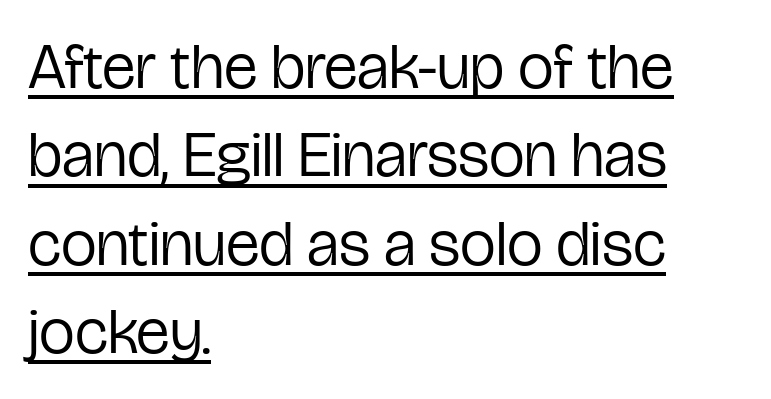
The image shows 64 px regular-weight, condensed sans-serif type, upright; set left-aligned, normal line spacing (1.38x), normal letter spacing, underlined; low stroke contrast and a medium x-height.
